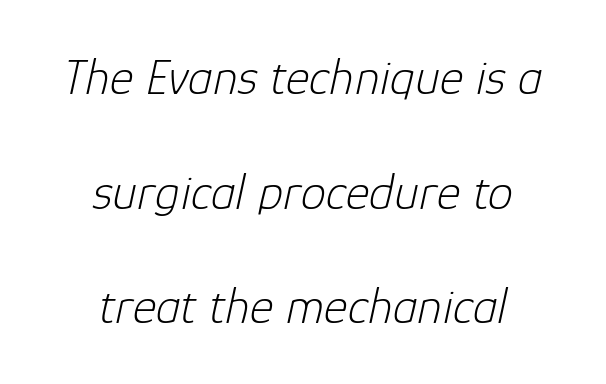
Centered paragraph, ragged on both sides. Looking at the ascenders, they clearly lean. Is this a heavy cut? Hardly; it is regular or lighter. Horizontal bands of white between lines are thick stripes. The rendering uses natural spacing where letterforms have individual widths. Type without underlining.
